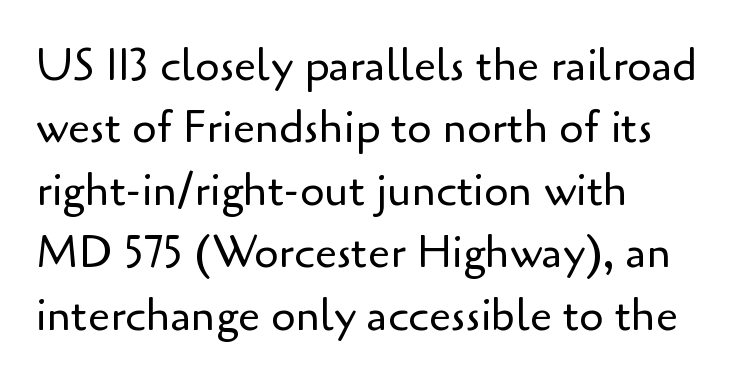
Q: Is the text bold? A: No.
Q: Is the text italic (slanted)? A: No, it is upright.
Q: Is the typeface a serif or a sans-serif typeface? A: Sans-serif.
Q: Is the text underlined? A: No.
Q: How is the paragraph aligned? A: Left-aligned.
Q: Is the spacing between letters normal or unusually wide? A: Normal.
Q: Is the spacing between lines tight, normal or loose? A: Normal.
Q: Width (condensed, normal, or wide)? A: Normal.
Q: Stroke contrast? A: Low.
Q: x-height? A: Small.
Q: Monospaced? A: No.
